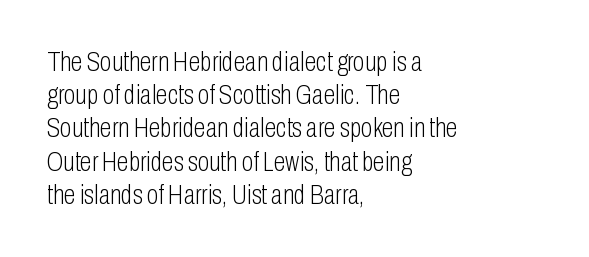
The zone under the glyphs is completely vacant. The passage is arranged the way most books set body copy — flush left. The type sits square on the baseline with zero lean. Weight: in the light-to-regular range. In terms of letterspacing, this is plain default setting.
